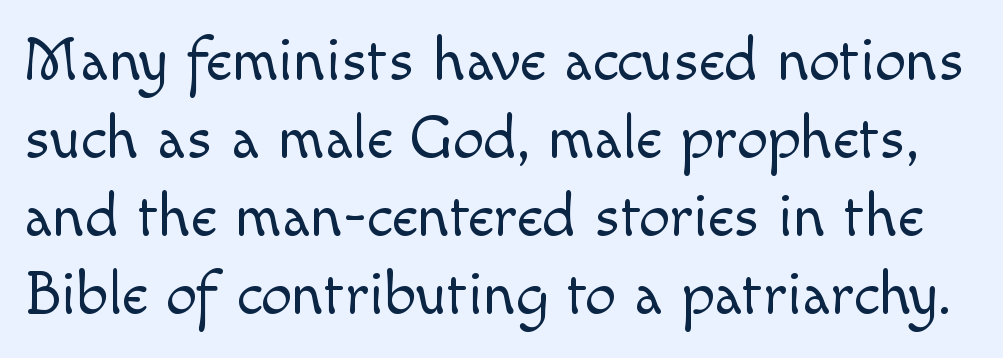
Stroke terminals: plain, sans-serif. The letterforms sit shoulder to shoulder at normal distance. Looks like regular typesetting: each glyph gets only the width it needs. In terms of leading, this rendering sits right in the middle.
